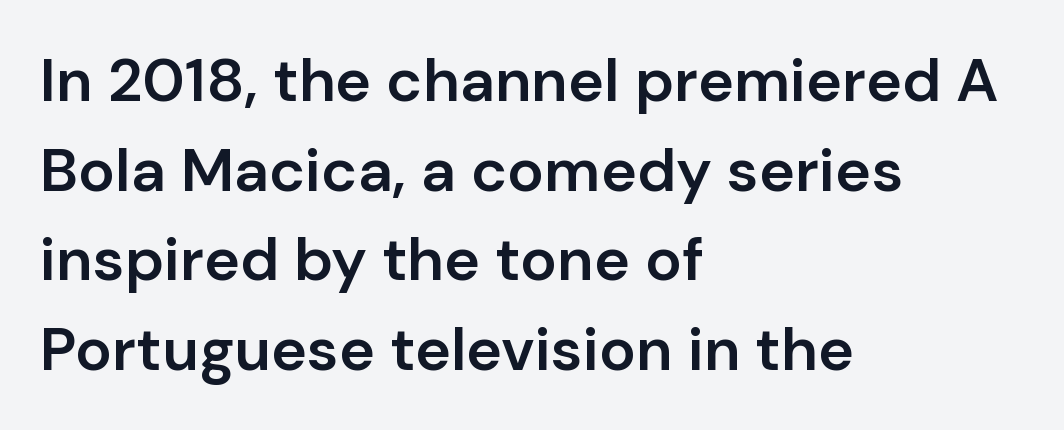
{"serif": "no", "italic": "no", "bold": "semi", "weight": "semibold", "width": "normal", "stroke_contrast": "low", "x_height": "medium", "monospaced": "no", "underline": "no", "align": "left", "line_spacing": "normal", "line_spacing_ratio": 1.47, "letter_spacing": "normal", "letter_spacing_em": 0.0, "glyph_px": 61}
